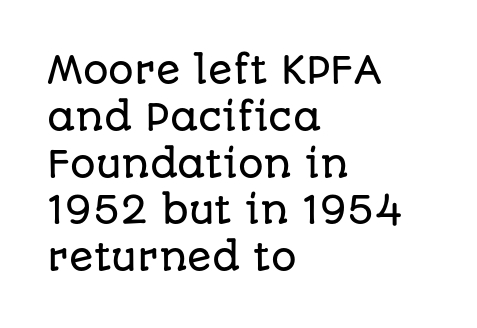
You could not count columns in this text — the font is proportionally spaced. Any mark beneath the type? The region is blank. You could call the tracking neutral — neither tight nor loose. In terms of leading, this rendering sits right in the middle.
